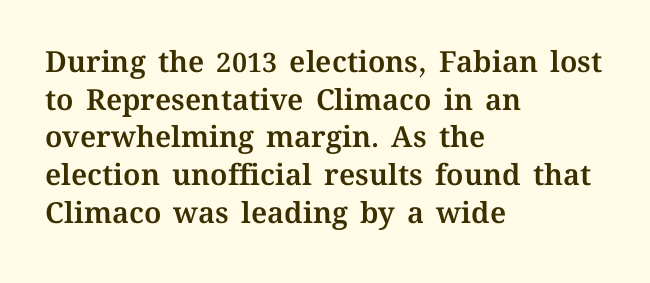
The image shows 29 px text type, upright; set left-aligned, normal line spacing (1.3x), normal letter spacing, not underlined; medium stroke contrast and a medium x-height.
